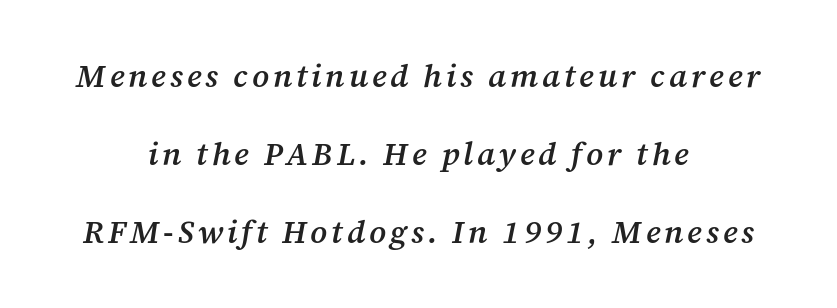
Q: Is the text bold? A: Semi-bold.
Q: Is the text italic (slanted)? A: Yes, it leans right by about 12 degrees.
Q: Is the typeface a serif or a sans-serif typeface? A: Serif.
Q: Is the text underlined? A: No.
Q: How is the paragraph aligned? A: Centered.
Q: Is the spacing between lines tight, normal or loose? A: Loose.
Q: Width (condensed, normal, or wide)? A: Normal.
Q: Stroke contrast? A: Medium.
Q: x-height? A: Medium.
Q: Monospaced? A: No.
